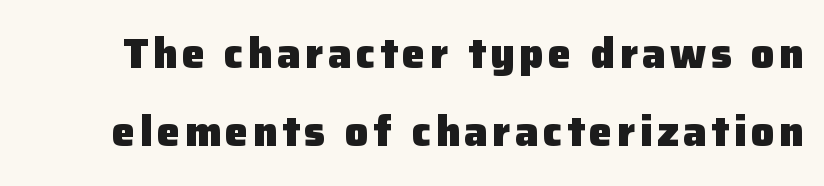
This sample has the flowing, uneven cadence of proportional lettering. If you drew a line through each stem, it would be perfectly vertical. Strong, thick strokes mark this as bold type. Look at the bottom of the vertical strokes: they stop flat, with no serifs. The space beneath each line is pristine and unruled.
